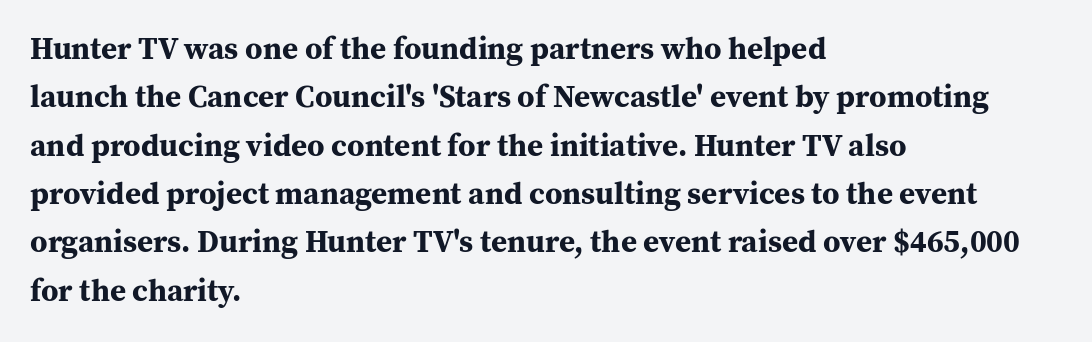
The image shows 31 px bold serif type, upright; set left-aligned, normal line spacing (1.56x), normal letter spacing, not underlined; medium stroke contrast and a medium x-height.
